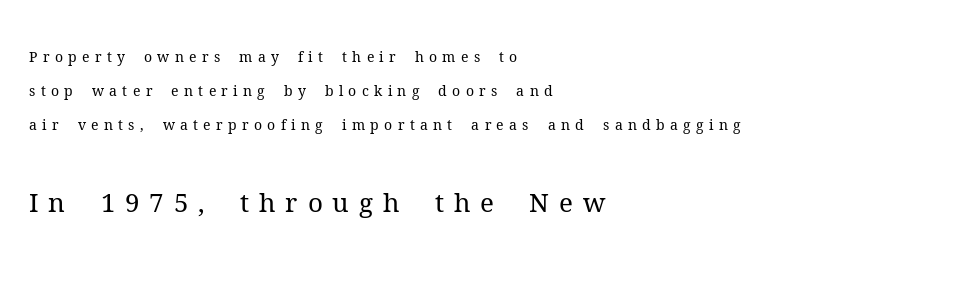
The image shows 26 px text type, upright; set left-aligned, loose line spacing (2.44x), unusually wide letter spacing (+0.38 em), not underlined; the second (bottom) block is 1.86x larger.
